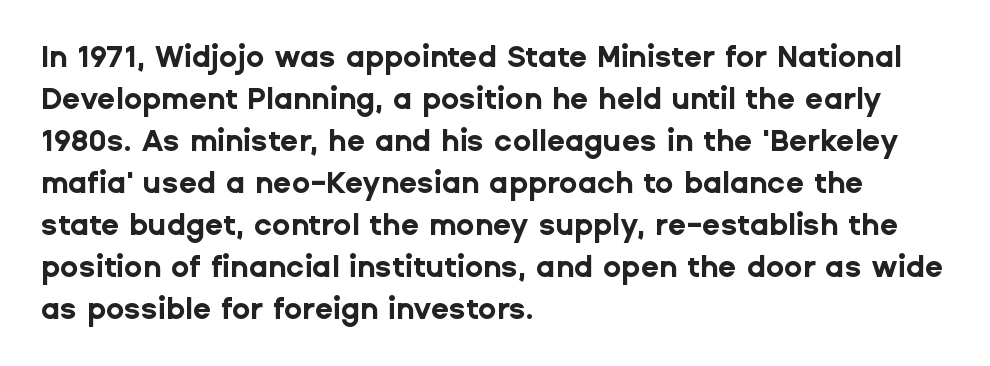
{"serif": "no", "italic": "no", "bold": "yes", "weight": "bold", "width": "normal", "stroke_contrast": "low", "x_height": "medium", "monospaced": "no", "underline": "no", "align": "left", "line_spacing": "normal", "line_spacing_ratio": 1.4, "letter_spacing": "normal", "letter_spacing_em": 0.0, "glyph_px": 30}
